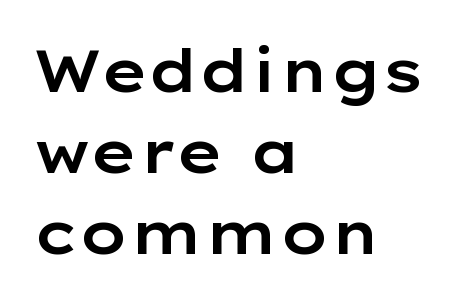
Q: Is the text italic (slanted)? A: No, it is upright.
Q: Is the typeface a serif or a sans-serif typeface? A: Sans-serif.
Q: Is the text underlined? A: No.
Q: How is the paragraph aligned? A: Left-aligned.
Q: Is the spacing between letters normal or unusually wide? A: Normal.
Q: Is the spacing between lines tight, normal or loose? A: Normal.
Q: Width (condensed, normal, or wide)? A: Wide.
Q: Stroke contrast? A: Low.
Q: x-height? A: Medium.
Q: Monospaced? A: No.
